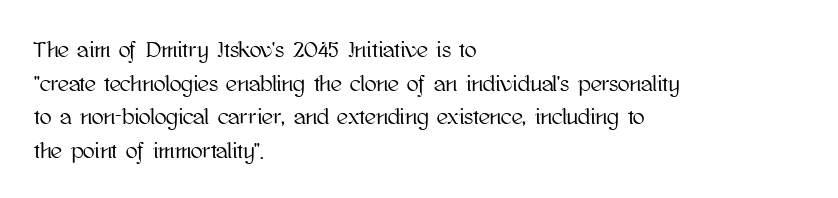
Q: Is the text italic (slanted)? A: No, it is upright.
Q: Is the text underlined? A: No.
Q: How is the paragraph aligned? A: Left-aligned.
Q: Is the spacing between letters normal or unusually wide? A: Normal.
Q: Is the spacing between lines tight, normal or loose? A: Normal.
